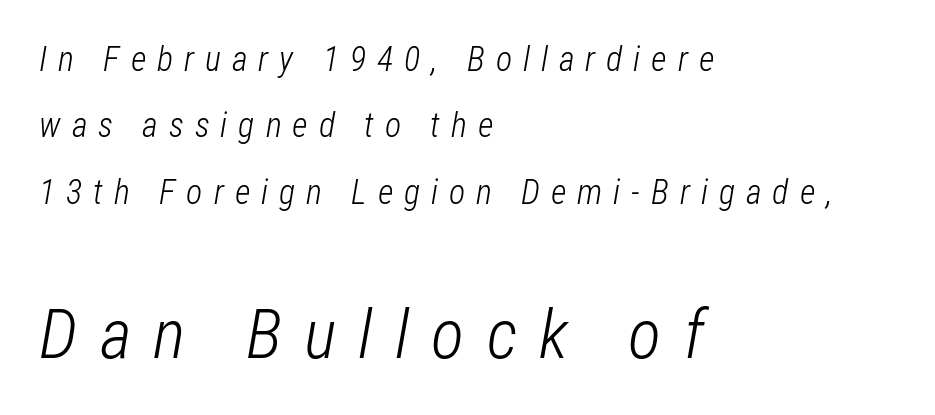
The image shows 69 px light, condensed type, italic (leaning right); set left-aligned, loose line spacing (1.95x), unusually wide letter spacing (+0.32 em), not underlined; the second (bottom) block is 2.03x larger; low stroke contrast and a medium x-height.
